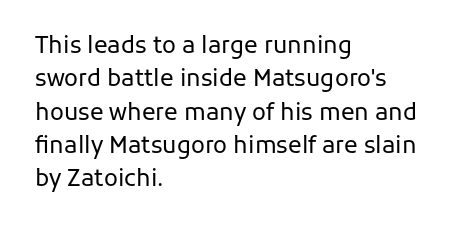
{"italic": "no", "bold": "no", "underline": "no", "align": "left", "line_spacing": "normal", "line_spacing_ratio": 1.45, "letter_spacing": "normal", "letter_spacing_em": 0.0, "glyph_px": 23}
